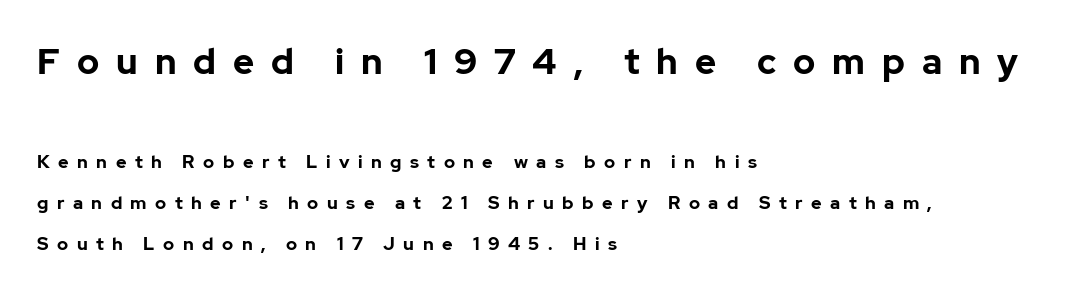
{"serif": "no", "italic": "no", "bold": "yes", "weight": "bold", "width": "normal", "stroke_contrast": "low", "x_height": "medium", "monospaced": "no", "underline": "no", "align": "left", "line_spacing": "loose", "line_spacing_ratio": 2.3, "letter_spacing": "wide", "letter_spacing_em": 0.47, "larger_block": "first", "size_ratio": 2.0, "glyph_px": 36}
